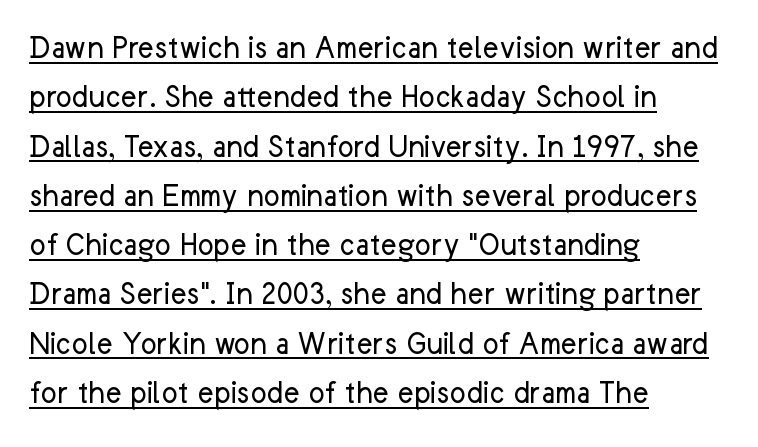
The lettering holds an erect, upright posture throughout. Stroke thickness stays within the range of a standard reading face or lighter. Letterform terminals end flat and unadorned throughout the passage. Letter spacing: default.
